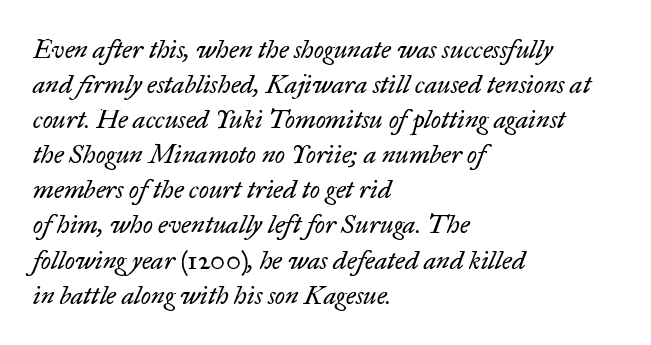
Compared with typical paragraphs, the rows here are spaced about the same. No chunkiness to these letters — they're not bold. There is no visible air inserted between adjacent glyphs. Descender tails drop into unmarked territory. The setting favours the left margin, as ordinary paragraphs usually do.
